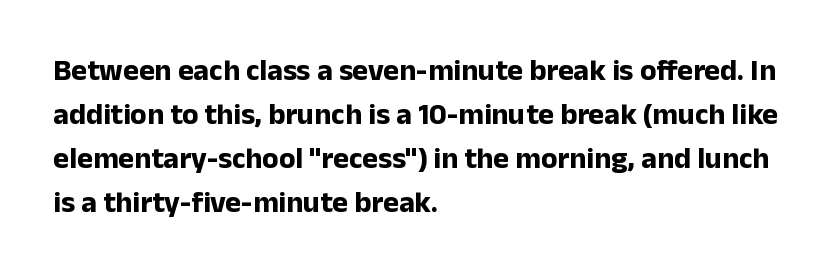
The image shows 30 px bold sans-serif type, upright; set left-aligned, normal line spacing (1.47x), normal letter spacing, not underlined; low stroke contrast and a medium x-height.
